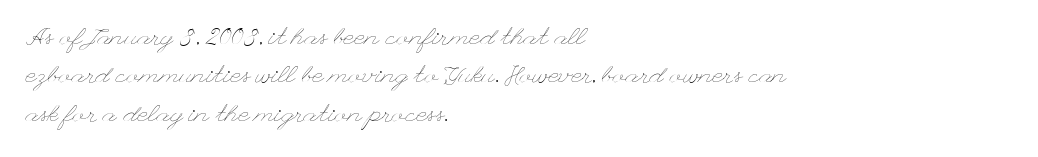
The image shows 24 px text type; set left-aligned, normal line spacing (1.6x), normal letter spacing, not underlined.
